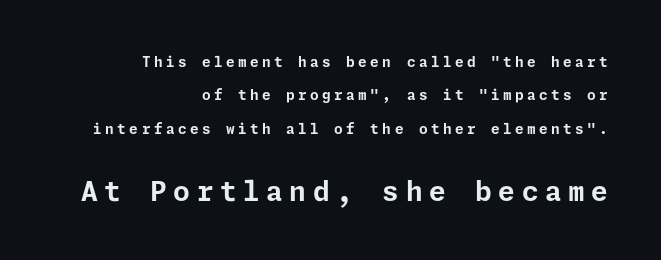
The image shows 27 px bold type, upright; set right-aligned, loose line spacing (2.39x), unusually wide letter spacing (+0.24 em), not underlined; the second (bottom) block is 1.93x larger.
